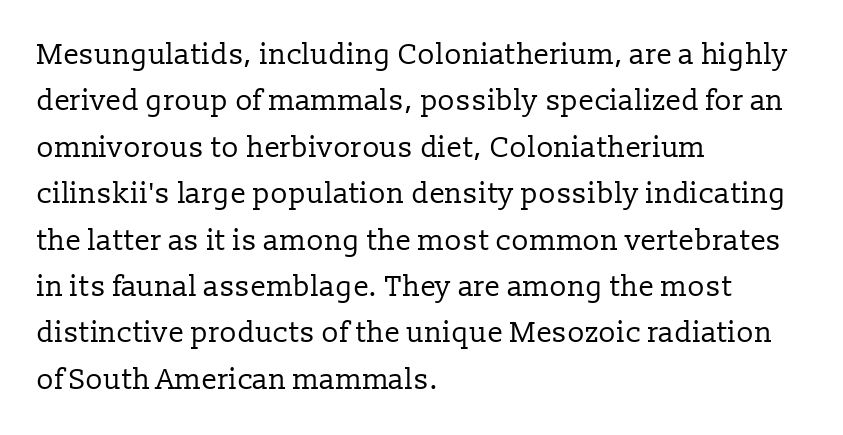
{"serif": "yes", "italic": "no", "bold": "no", "weight": "regular", "width": "normal", "stroke_contrast": "low", "x_height": "medium", "monospaced": "no", "underline": "no", "align": "left", "line_spacing": "normal", "line_spacing_ratio": 1.6, "letter_spacing": "normal", "letter_spacing_em": 0.0, "glyph_px": 29}
